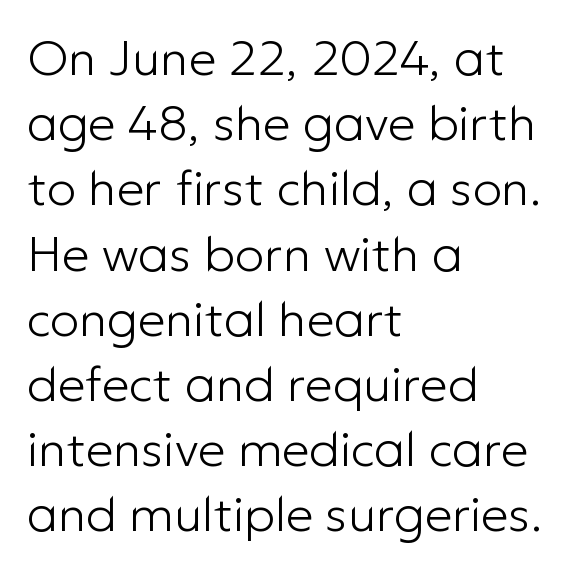
The image shows 49 px light sans-serif type, upright; set left-aligned, normal line spacing (1.33x), normal letter spacing, not underlined; low stroke contrast and a medium x-height.
